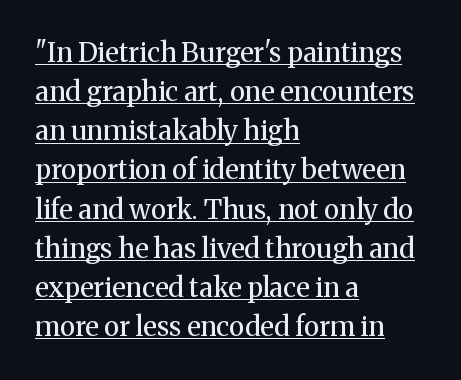
{"italic": "no", "bold": "no", "underline": "yes", "align": "left", "line_spacing": "normal", "line_spacing_ratio": 1.45, "letter_spacing": "normal", "letter_spacing_em": 0.0, "glyph_px": 27}
